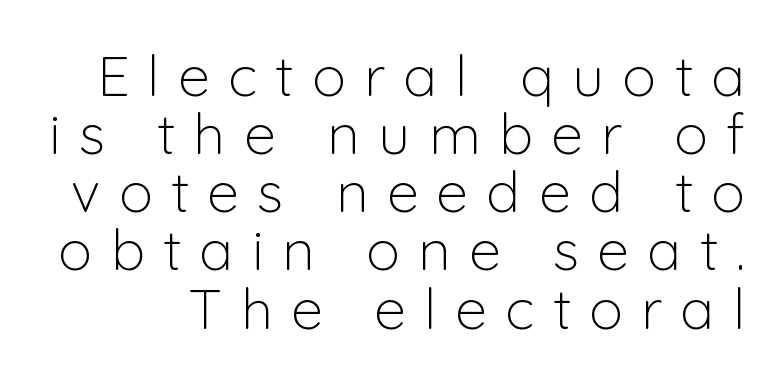
The image shows 57 px light sans-serif type, upright; set tight line spacing (1.02x), unusually wide letter spacing (+0.32 em), not underlined; low stroke contrast and a medium x-height.
